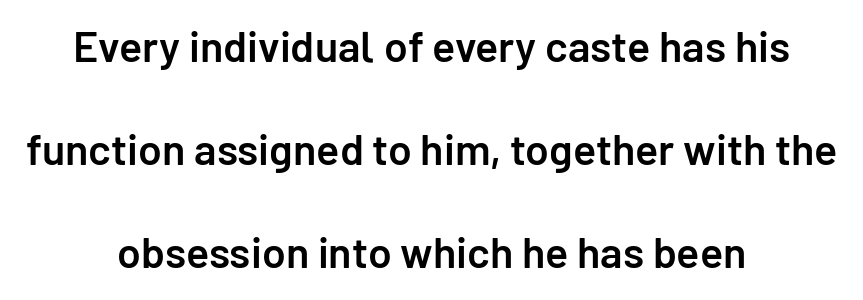
{"serif": "no", "italic": "no", "bold": "semi", "weight": "semibold", "width": "normal", "stroke_contrast": "low", "x_height": "medium", "monospaced": "no", "underline": "no", "align": "center", "line_spacing": "loose", "line_spacing_ratio": 2.39, "letter_spacing": "normal", "letter_spacing_em": 0.0, "glyph_px": 43}
